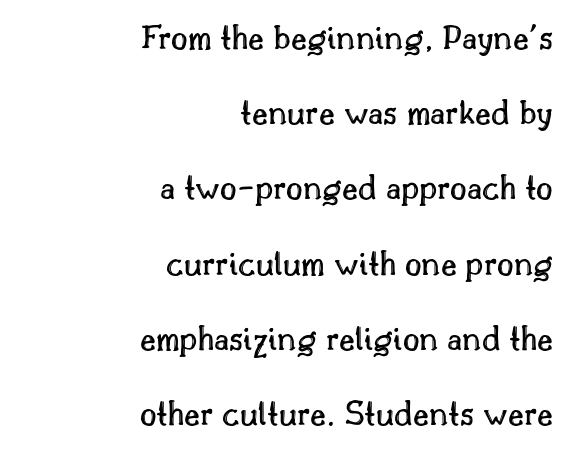
The image shows 36 px text type, upright; set right-aligned, loose line spacing (2.09x), normal letter spacing, not underlined; a small x-height.
